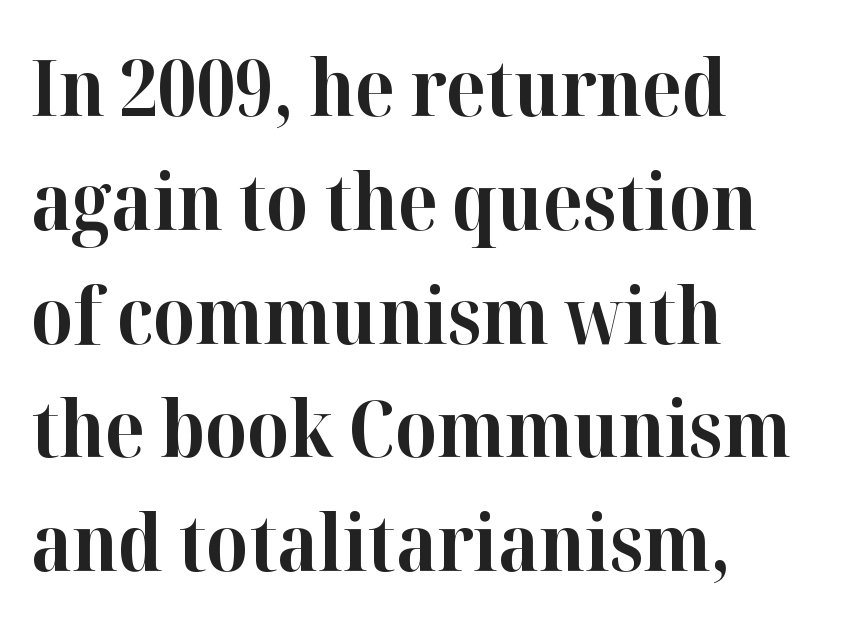
{"serif": "yes", "italic": "no", "bold": "yes", "weight": "bold", "width": "normal", "stroke_contrast": "high", "x_height": "medium", "monospaced": "no", "underline": "no", "align": "left", "line_spacing": "normal", "line_spacing_ratio": 1.44, "letter_spacing": "normal", "letter_spacing_em": 0.0, "glyph_px": 79}
